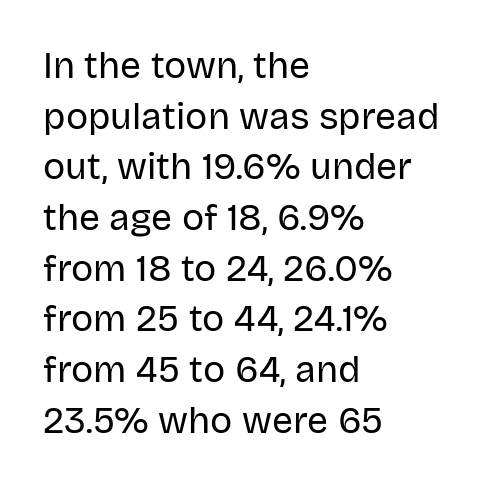
The image shows 37 px regular-weight sans-serif type, upright; set left-aligned, normal line spacing (1.37x), normal letter spacing, not underlined; low stroke contrast and a large x-height.
